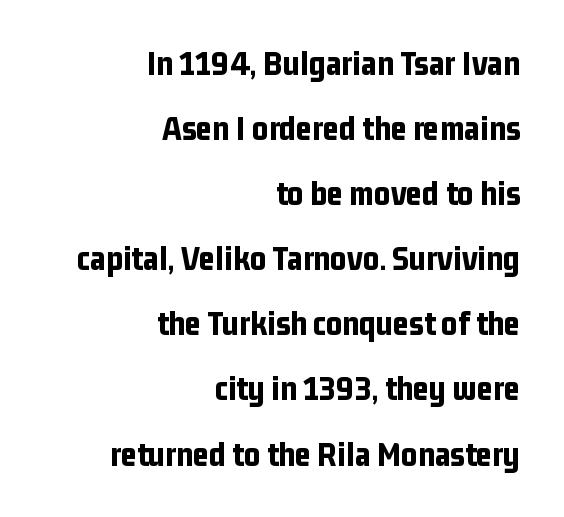
{"serif": "no", "italic": "no", "bold": "yes", "weight": "bold", "width": "condensed", "stroke_contrast": "low", "x_height": "medium", "monospaced": "no", "underline": "no", "align": "right", "line_spacing_ratio": 1.86, "letter_spacing": "normal", "letter_spacing_em": 0.0, "glyph_px": 35}
